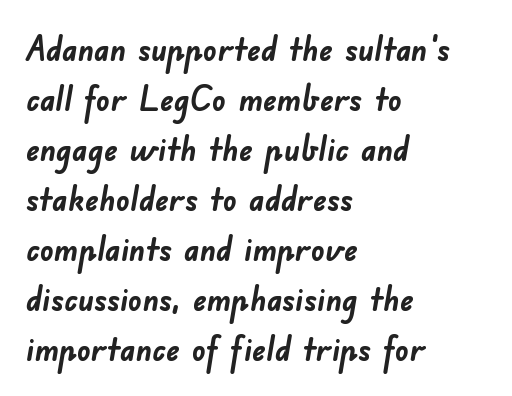
{"serif": "no", "bold": "yes", "weight": "semibold", "width": "normal", "stroke_contrast": "low", "x_height": "small", "monospaced": "no", "underline": "no", "align": "left", "line_spacing": "normal", "line_spacing_ratio": 1.47, "letter_spacing": "normal", "letter_spacing_em": 0.0, "glyph_px": 34}
